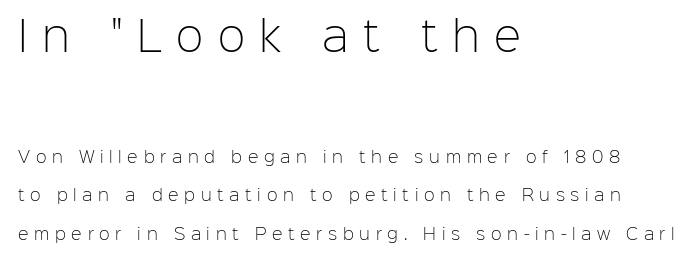
Q: Is the text bold? A: No.
Q: Is the text italic (slanted)? A: No, it is upright.
Q: Is the typeface a serif or a sans-serif typeface? A: Sans-serif.
Q: Is the text underlined? A: No.
Q: How is the paragraph aligned? A: Left-aligned.
Q: Is the spacing between letters normal or unusually wide? A: Unusually wide.
Q: Is the spacing between lines tight, normal or loose? A: Loose.
Q: Which block of text is set in a larger size, the first (top) or the second (bottom)? A: The first (top) one.
Q: Width (condensed, normal, or wide)? A: Normal.
Q: Stroke contrast? A: Low.
Q: x-height? A: Medium.
Q: Monospaced? A: No.
